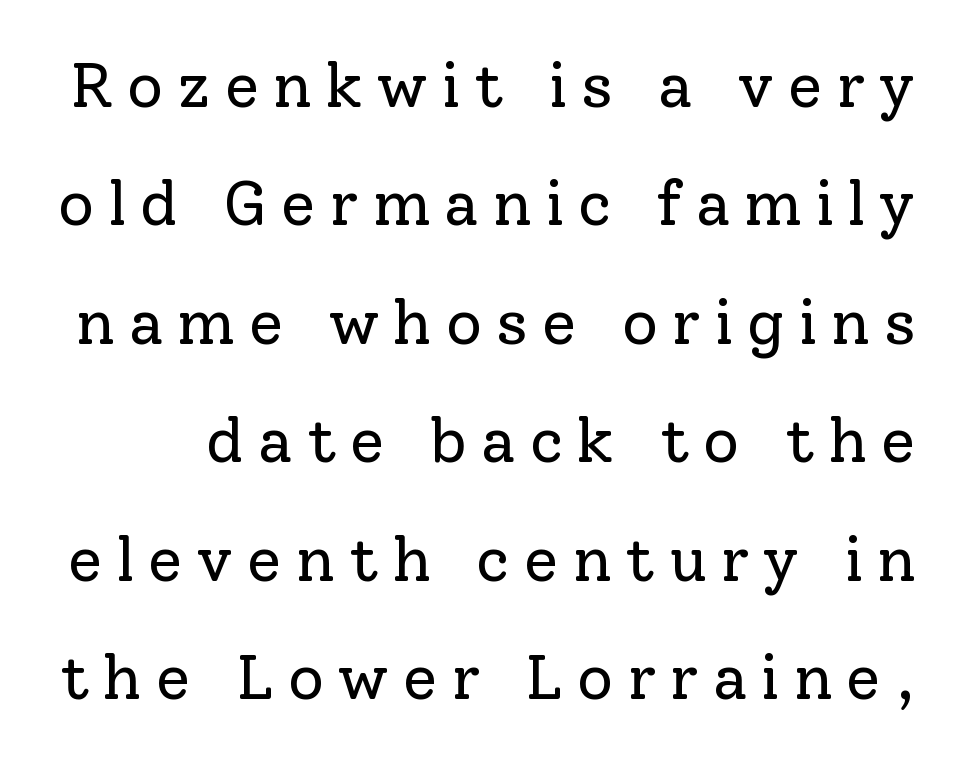
Proportional: the letters do not fall into vertical columns. In terms of letterform style, serifs are clearly present. Between one letter and the next there's a generous, obvious gap. The weight would be labelled regular, book, light, or lighter still.
